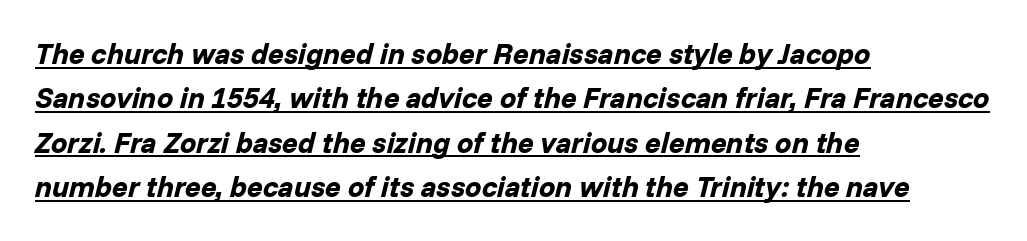
{"italic": "yes", "lean": "right", "slant_degrees": 14, "bold": "yes", "weight": "bold", "width": "normal", "stroke_contrast": "low", "x_height": "medium", "monospaced": "no", "underline": "yes", "align": "left", "line_spacing": "normal", "line_spacing_ratio": 1.53, "letter_spacing": "normal", "letter_spacing_em": 0.0, "glyph_px": 29}
